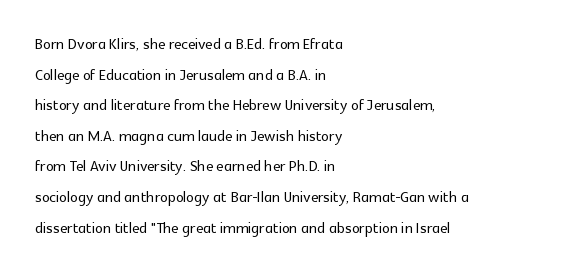
Q: Is the text italic (slanted)? A: No, it is upright.
Q: Is the text underlined? A: No.
Q: How is the paragraph aligned? A: Left-aligned.
Q: Is the spacing between letters normal or unusually wide? A: Normal.
Q: Is the spacing between lines tight, normal or loose? A: Normal.
